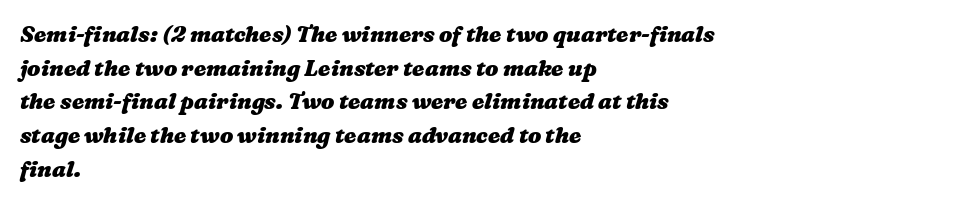
Is the type bold? Yes — the strokes are clearly thick and heavy. Horizontal alignment here is leftward, the default for most running prose. Caption: standard tracking, unaltered. Does the leading feel generous? No, just average. The glyphs are unaccompanied by any horizontal stroke below them.
